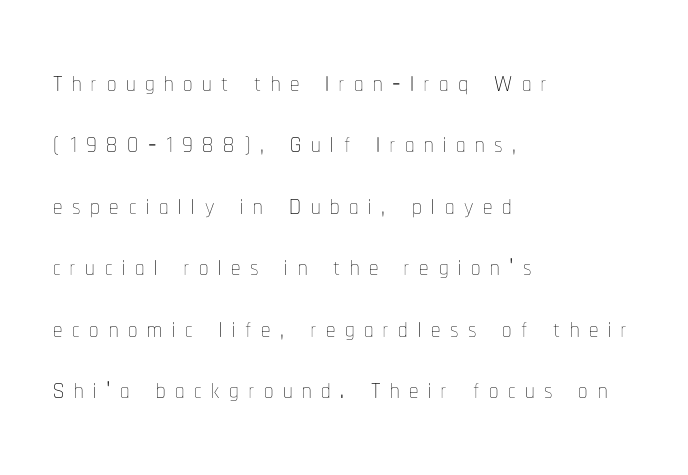
Q: Is the text bold? A: No.
Q: Is the text italic (slanted)? A: No, it is upright.
Q: Is the text underlined? A: No.
Q: How is the paragraph aligned? A: Left-aligned.
Q: Is the spacing between letters normal or unusually wide? A: Unusually wide.
Q: Is the spacing between lines tight, normal or loose? A: Normal.
Q: Width (condensed, normal, or wide)? A: Condensed.
Q: Stroke contrast? A: Low.
Q: x-height? A: Medium.
Q: Monospaced? A: No.
